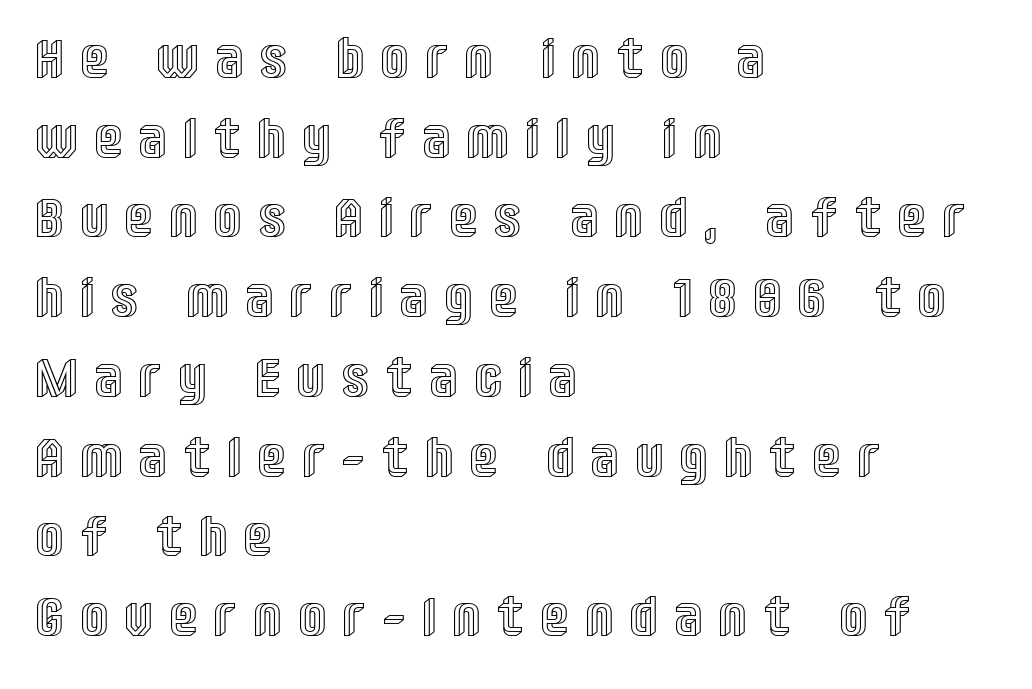
The image shows 55 px condensed type, upright; set left-aligned, normal line spacing (1.45x), unusually wide letter spacing (+0.38 em), not underlined; a large x-height.
